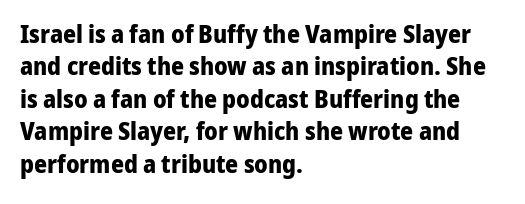
The image shows 25 px bold type, upright; set left-aligned, normal line spacing (1.3x), normal letter spacing, not underlined.
